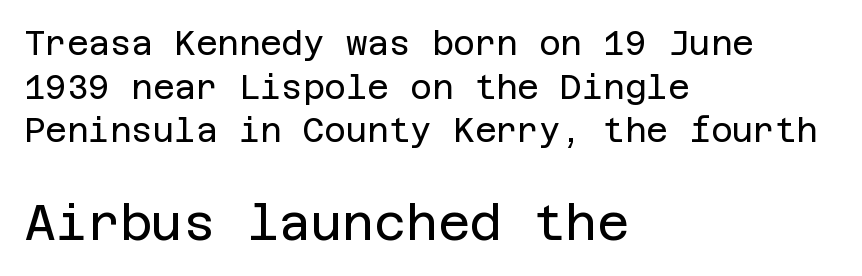
{"serif": "no", "italic": "no", "bold": "no", "weight": "regular", "width": "normal", "stroke_contrast": "low", "x_height": "large", "underline": "no", "align": "left", "line_spacing": "normal", "line_spacing_ratio": 1.32, "letter_spacing": "normal", "letter_spacing_em": 0.0, "larger_block": "second", "size_ratio": 1.48, "glyph_px": 49}
